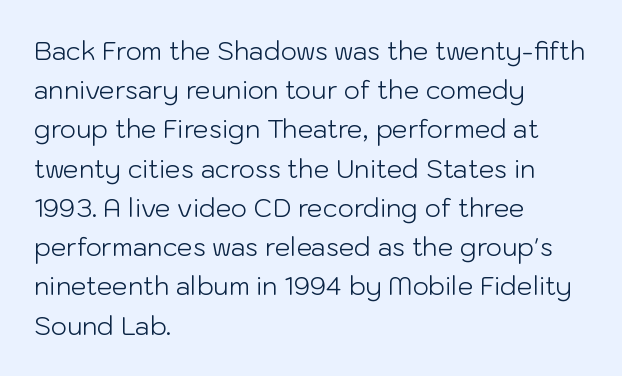
The image shows 25 px text type, upright; set left-aligned, normal line spacing (1.57x), normal letter spacing, not underlined.
